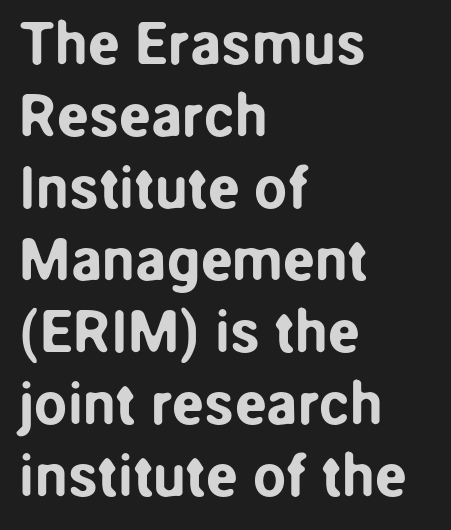
Default kerning and tracking; the words read as compact shapes. Has an underline been added? It has not. The rendering uses natural spacing where letterforms have individual widths. This rendering employs a face without finishing strokes, i.e., a sans-serif. The rendering anchors every line to the left-hand side.
